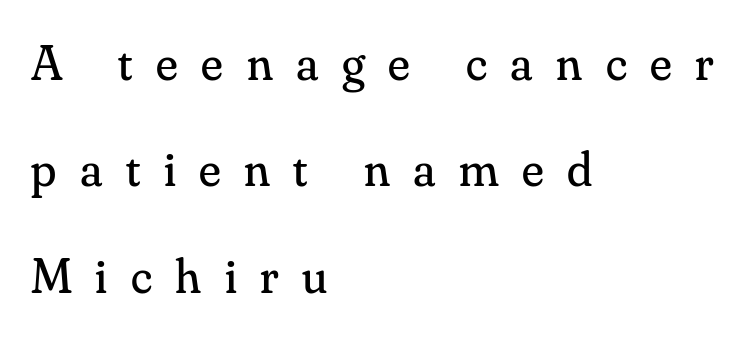
This rendering widens character spacing well past its baseline value. Summary of weight: not heavy and not bold. A serif font was chosen for this passage. This sample is left-justified, so line endings fall wherever the words run out. The leading is generous, giving the passage an open texture. A bare baseline throughout the passage.
